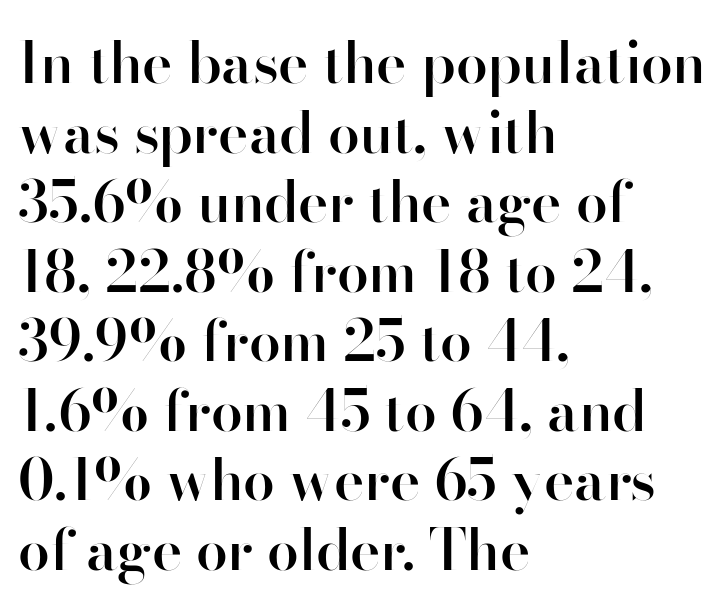
The image shows 57 px semibold sans-serif type, upright; set left-aligned, line spacing 1.22x, normal letter spacing, not underlined; high stroke contrast and a small x-height.
